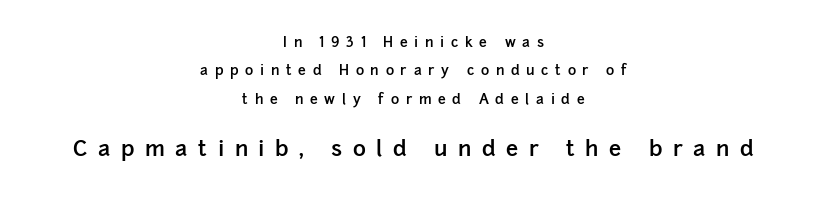
Q: Is the text bold? A: Semi-bold.
Q: Is the text italic (slanted)? A: No, it is upright.
Q: Is the text underlined? A: No.
Q: How is the paragraph aligned? A: Centered.
Q: Is the spacing between letters normal or unusually wide? A: Unusually wide.
Q: Is the spacing between lines tight, normal or loose? A: Loose.
Q: Which block of text is set in a larger size, the first (top) or the second (bottom)? A: The second (bottom) one.
